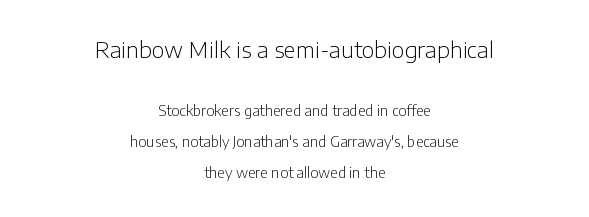
{"italic": "no", "bold": "no", "underline": "no", "align": "center", "line_spacing": "loose", "line_spacing_ratio": 2.2, "letter_spacing": "normal", "letter_spacing_em": 0.0, "larger_block": "first", "size_ratio": 1.57, "glyph_px": 22}
